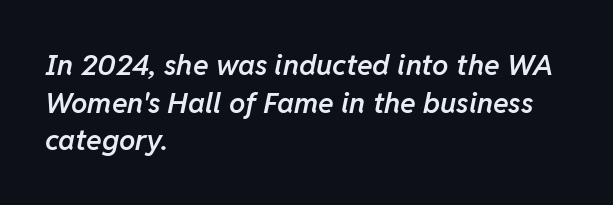
{"italic": "yes", "lean": "right", "slant_degrees": 11, "bold": "semi", "weight": "semibold", "width": "normal", "stroke_contrast": "low", "x_height": "medium", "monospaced": "no", "underline": "no", "align": "left", "line_spacing": "normal", "line_spacing_ratio": 1.3, "letter_spacing": "normal", "letter_spacing_em": 0.0, "glyph_px": 29}
